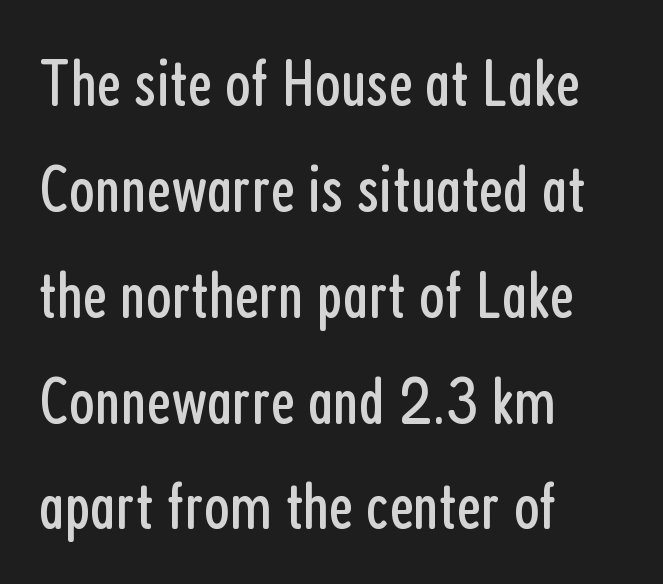
{"serif": "no", "italic": "no", "bold": "no", "weight": "regular", "width": "condensed", "stroke_contrast": "low", "x_height": "medium", "monospaced": "no", "underline": "no", "align": "left", "line_spacing": "normal", "line_spacing_ratio": 1.58, "letter_spacing": "normal", "letter_spacing_em": 0.0, "glyph_px": 67}
